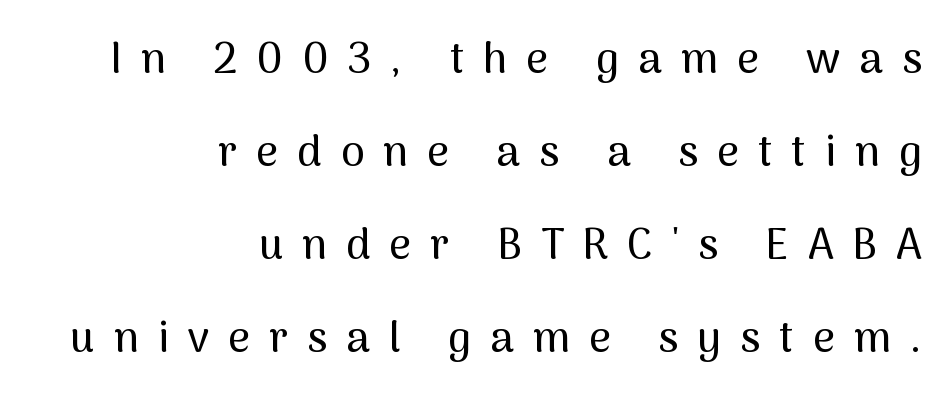
No word sits above an underline. What's the leading like? Stretched, with rows far apart. To sum up the face: it is a sans, with no serifs. Horizontal alignment here is rightward, an uncommon choice for prose. The horizontal fit of the characters is loose and conspicuously gappy.
